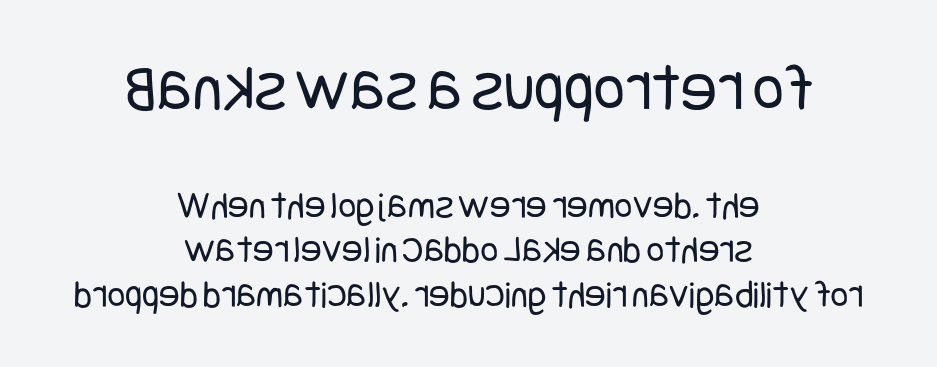
Look at the tracking — it's just the regular setting, nothing added. The lines in this sample share a center point and differ in where they start and stop. The glyphs in this specimen are sans serif. The weight tops out at a normal text grade.
